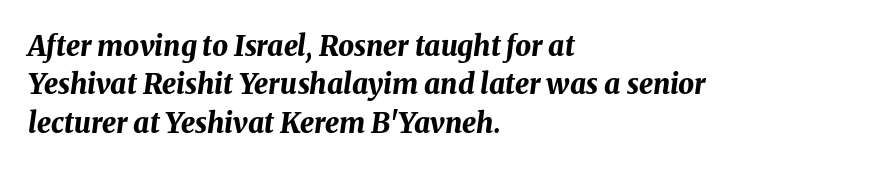
{"italic": "yes", "lean": "right", "slant_degrees": 8, "bold": "yes", "weight": "bold", "width": "normal", "stroke_contrast": "medium", "x_height": "medium", "monospaced": "no", "underline": "no", "align": "left", "line_spacing": "normal", "line_spacing_ratio": 1.37, "letter_spacing": "normal", "letter_spacing_em": 0.0, "glyph_px": 28}
